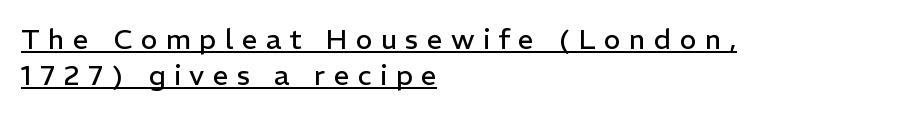
Q: Is the text bold? A: No.
Q: Is the text italic (slanted)? A: No, it is upright.
Q: Is the typeface a serif or a sans-serif typeface? A: Sans-serif.
Q: Is the text underlined? A: Yes.
Q: How is the paragraph aligned? A: Left-aligned.
Q: Is the spacing between letters normal or unusually wide? A: Unusually wide.
Q: Is the spacing between lines tight, normal or loose? A: Normal.
Q: Width (condensed, normal, or wide)? A: Normal.
Q: Stroke contrast? A: Low.
Q: x-height? A: Medium.
Q: Monospaced? A: No.
